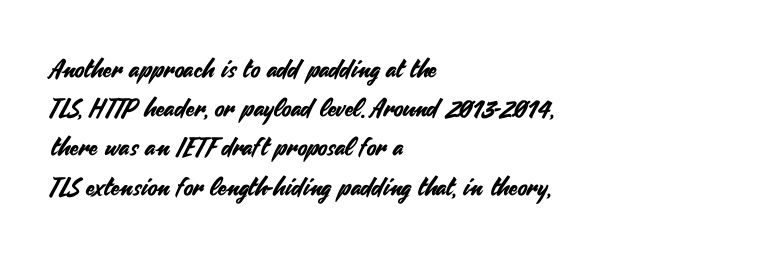
The foot of each line stays bare and open. Characters follow at the spacing the type designer built in. Line spacing here is normal.
